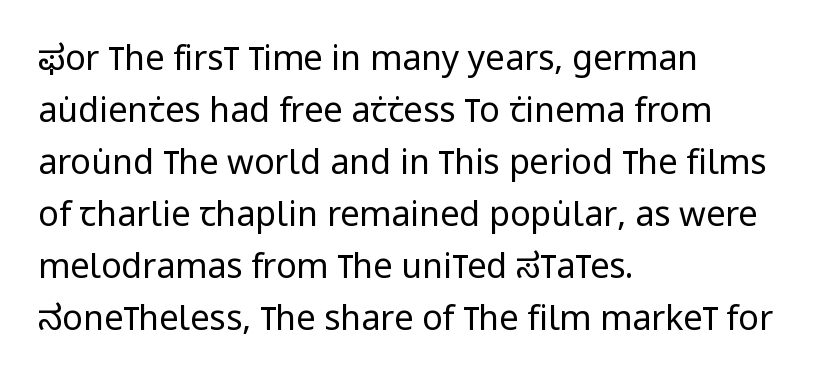
{"serif": "no", "italic": "no", "bold": "no", "weight": "regular", "width": "condensed", "stroke_contrast": "low", "x_height": "large", "monospaced": "no", "underline": "no", "align": "left", "line_spacing": "normal", "line_spacing_ratio": 1.53, "letter_spacing": "normal", "letter_spacing_em": 0.0, "glyph_px": 34}
